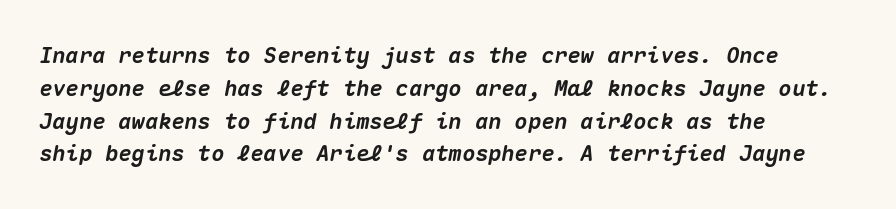
Has an underline been added? It has not. Summary of weight: heavy, a full bold. Leading: standard. In terms of posture, this sample is oblique.
